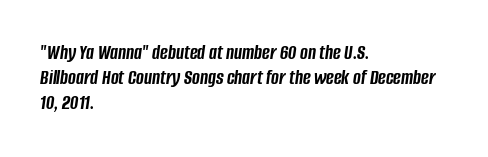
Short and long lines alike share a common starting point at left. Default kerning and tracking; the words read as compact shapes. Yep, that's italic — everything's leaning. Emphasis by weight is at full strength: bold. Clear beneath every line of the passage.
